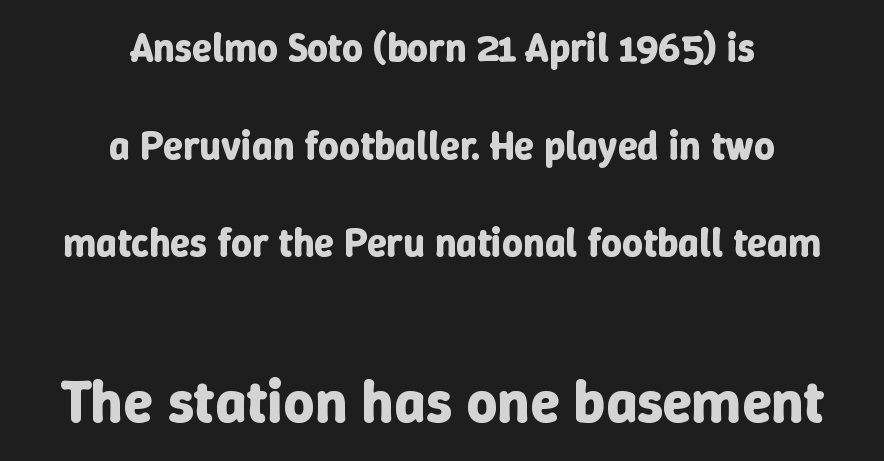
One-word summary of the alignment: center. Unmarked baselines from the first word to the last. Inter-character spacing is left at the font's built-in metrics. Top chunk: small. Bottom chunk: large. The letters are bold, with thick, heavy strokes.
